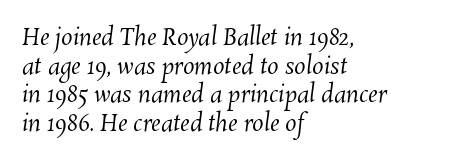
Q: Is the text bold? A: No.
Q: Is the text underlined? A: No.
Q: How is the paragraph aligned? A: Left-aligned.
Q: Is the spacing between letters normal or unusually wide? A: Normal.
Q: Is the spacing between lines tight, normal or loose? A: Normal.
